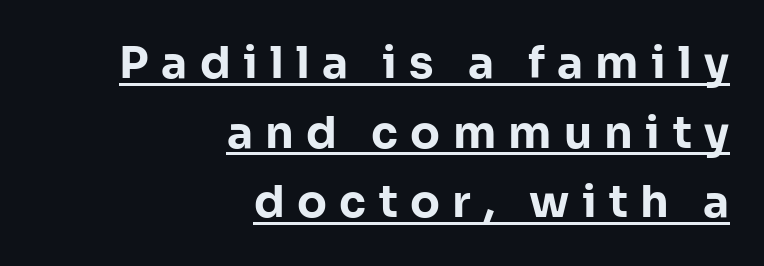
{"serif": "no", "italic": "no", "bold": "yes", "weight": "bold", "width": "normal", "stroke_contrast": "low", "x_height": "medium", "monospaced": "no", "underline": "yes", "align": "right", "line_spacing": "normal", "line_spacing_ratio": 1.58, "letter_spacing": "wide", "letter_spacing_em": 0.28, "glyph_px": 44}
